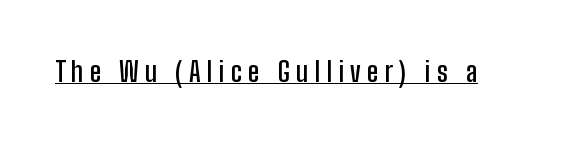
Q: Is the text bold? A: Semi-bold.
Q: Is the text italic (slanted)? A: No, it is upright.
Q: Is the text underlined? A: Yes.
Q: Is the spacing between letters normal or unusually wide? A: Unusually wide.
